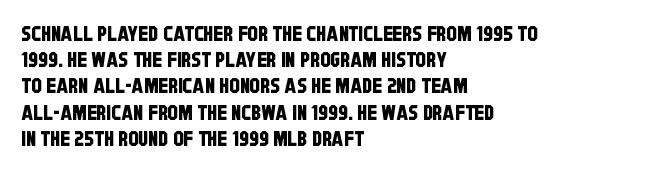
{"underline": "no", "align": "left", "line_spacing": "normal", "line_spacing_ratio": 1.25, "letter_spacing": "normal", "letter_spacing_em": 0.0, "glyph_px": 21}
